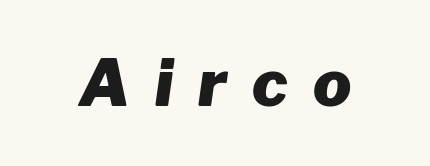
The image shows 64 px heavy type, italic (leaning right); set unusually wide letter spacing (+0.39 em), not underlined; low stroke contrast and a medium x-height.
